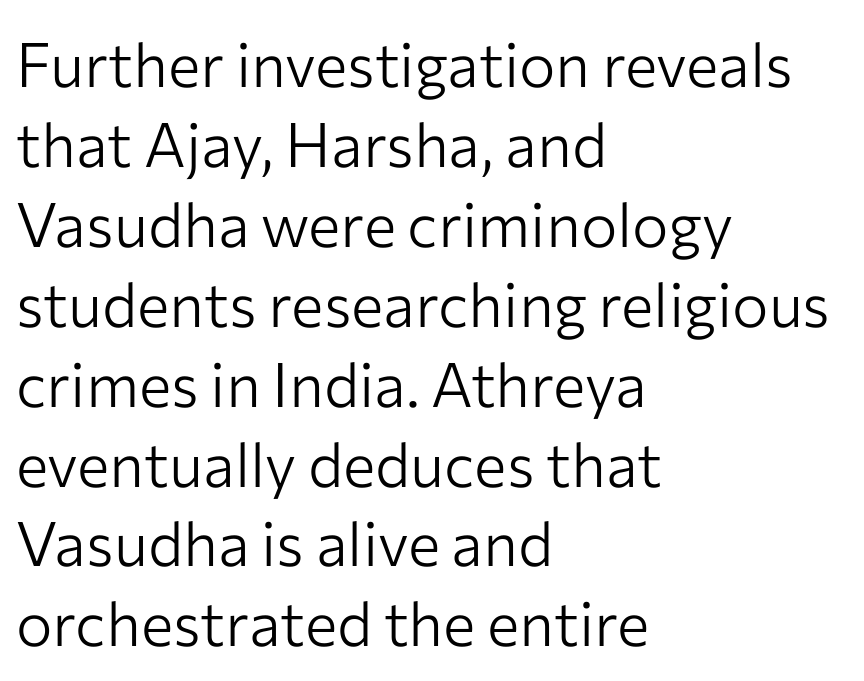
Q: Is the text bold? A: No.
Q: Is the text italic (slanted)? A: No, it is upright.
Q: Is the typeface a serif or a sans-serif typeface? A: Sans-serif.
Q: Is the text underlined? A: No.
Q: How is the paragraph aligned? A: Left-aligned.
Q: Is the spacing between letters normal or unusually wide? A: Normal.
Q: Is the spacing between lines tight, normal or loose? A: Normal.
Q: Width (condensed, normal, or wide)? A: Normal.
Q: Stroke contrast? A: Low.
Q: x-height? A: Medium.
Q: Monospaced? A: No.
